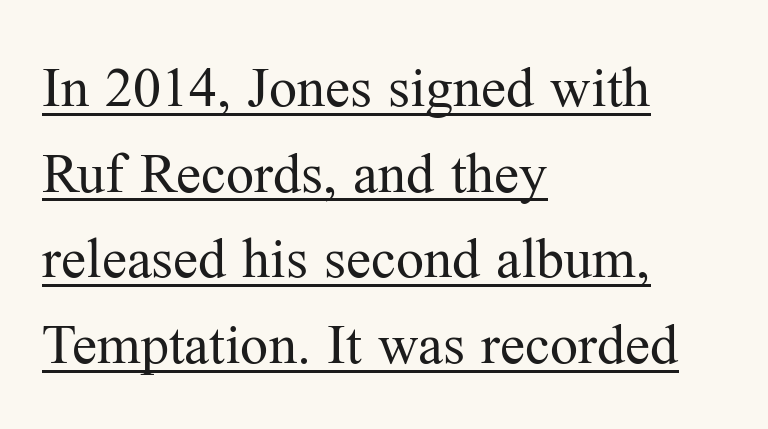
The image shows 56 px regular-weight serif type, upright; set left-aligned, normal line spacing (1.53x), normal letter spacing, underlined; medium stroke contrast and a medium x-height.
